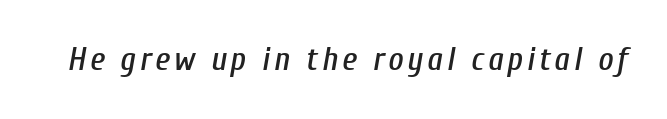
Q: Is the text italic (slanted)? A: Yes, it leans right by about 10 degrees.
Q: Is the text underlined? A: No.
Q: Width (condensed, normal, or wide)? A: Condensed.
Q: Stroke contrast? A: Low.
Q: x-height? A: Medium.
Q: Monospaced? A: No.
